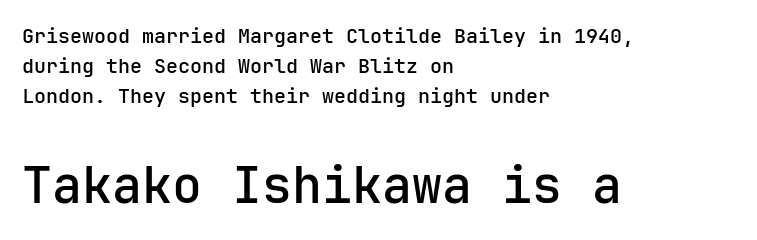
The image shows 50 px semibold sans-serif type, upright; set left-aligned, normal line spacing (1.5x), normal letter spacing, not underlined; the second (bottom) block is 2.5x larger; low stroke contrast and a medium x-height.
